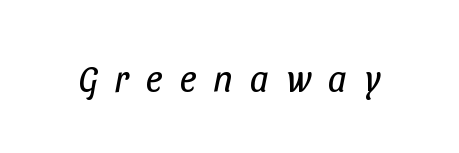
The image shows 37 px regular-weight, condensed sans-serif type; set unusually wide letter spacing (+0.46 em), not underlined; low stroke contrast and a medium x-height.
